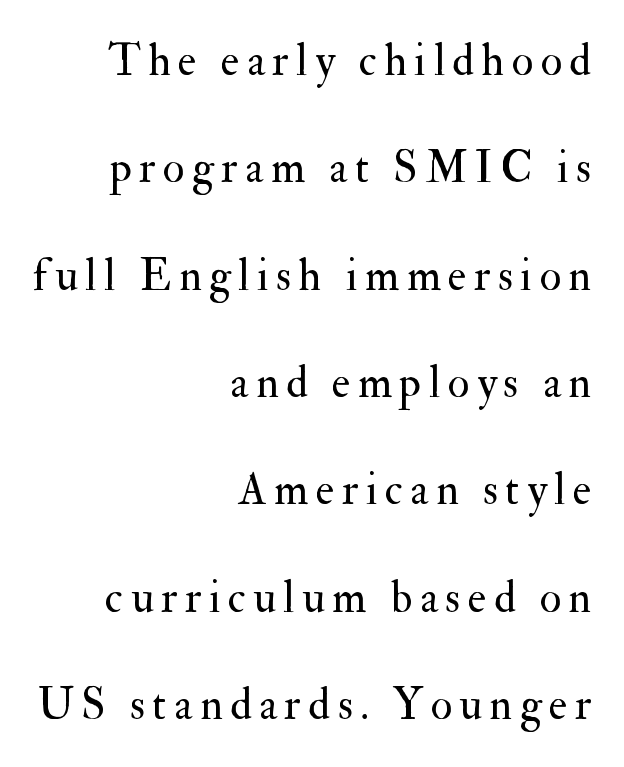
Q: Is the text bold? A: No.
Q: Is the text italic (slanted)? A: No, it is upright.
Q: Is the typeface a serif or a sans-serif typeface? A: Serif.
Q: Is the text underlined? A: No.
Q: How is the paragraph aligned? A: Right-aligned.
Q: Is the spacing between lines tight, normal or loose? A: Loose.
Q: Width (condensed, normal, or wide)? A: Normal.
Q: Stroke contrast? A: Medium.
Q: x-height? A: Small.
Q: Monospaced? A: No.
